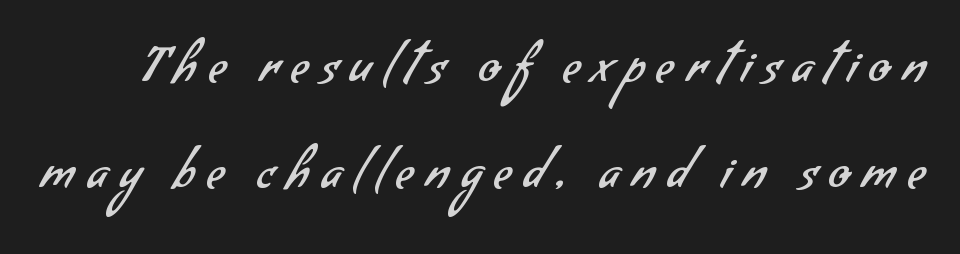
Q: Is the text bold? A: No.
Q: Is the typeface a serif or a sans-serif typeface? A: Sans-serif.
Q: Is the text underlined? A: No.
Q: Is the spacing between letters normal or unusually wide? A: Unusually wide.
Q: Is the spacing between lines tight, normal or loose? A: Loose.
Q: Width (condensed, normal, or wide)? A: Normal.
Q: Stroke contrast? A: Low.
Q: x-height? A: Small.
Q: Monospaced? A: No.
